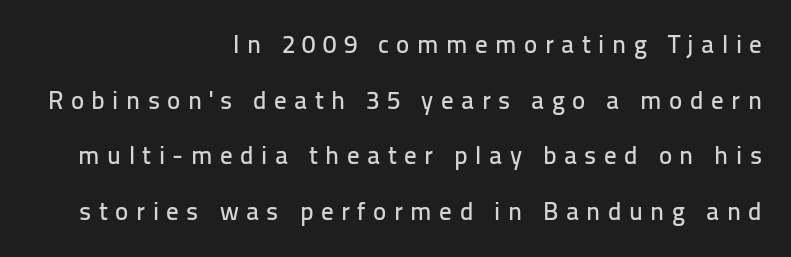
{"italic": "no", "underline": "no", "align": "right", "line_spacing": "loose", "line_spacing_ratio": 2.23, "letter_spacing": "wide", "letter_spacing_em": 0.3, "glyph_px": 25}
